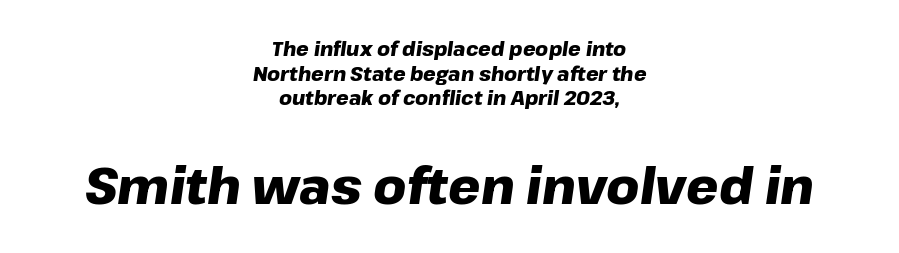
{"italic": "yes", "lean": "right", "slant_degrees": 8, "bold": "yes", "weight": "heavy", "width": "normal", "stroke_contrast": "low", "x_height": "medium", "monospaced": "no", "underline": "no", "align": "center", "line_spacing_ratio": 1.23, "letter_spacing": "normal", "letter_spacing_em": 0.0, "larger_block": "second", "size_ratio": 2.55, "glyph_px": 51}
